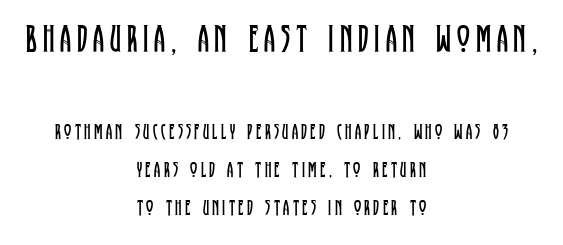
The image shows 39 px regular-weight, condensed serif type, upright; set centered, line spacing 1.72x, not underlined; the first (top) block is 1.77x larger; low stroke contrast and a large x-height.
